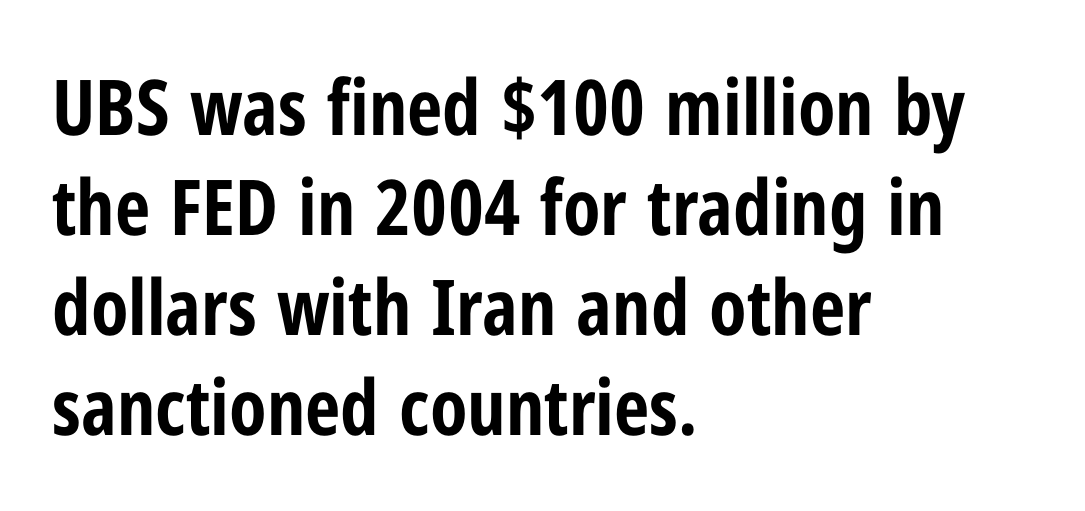
The image shows 77 px bold, condensed sans-serif type, upright; set left-aligned, normal line spacing (1.3x), normal letter spacing, not underlined; low stroke contrast and a medium x-height.
